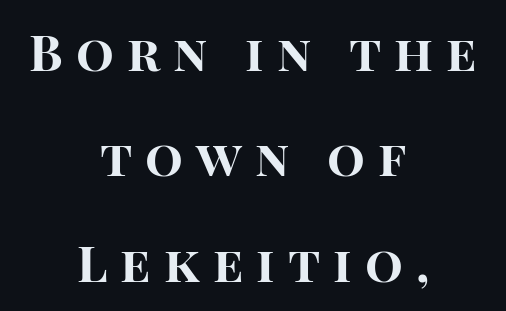
The zone under the glyphs is completely vacant. Looks like regular typesetting: each glyph gets only the width it needs. Does the weight exceed regular? Yes, all the way to bold. Quick note: interline space is abundant. Reading down the block, each line starts at a different indent, mirrored at its end.
